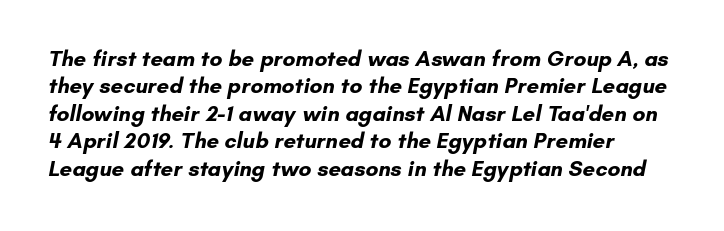
Q: Is the text bold? A: Yes.
Q: Is the text underlined? A: No.
Q: Is the spacing between letters normal or unusually wide? A: Normal.
Q: Is the spacing between lines tight, normal or loose? A: Normal.
